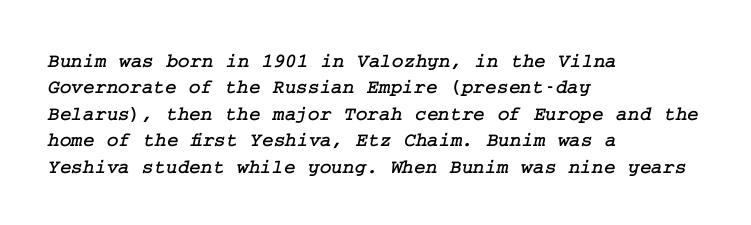
Q: Is the text underlined? A: No.
Q: How is the paragraph aligned? A: Left-aligned.
Q: Is the spacing between letters normal or unusually wide? A: Normal.
Q: Is the spacing between lines tight, normal or loose? A: Normal.
